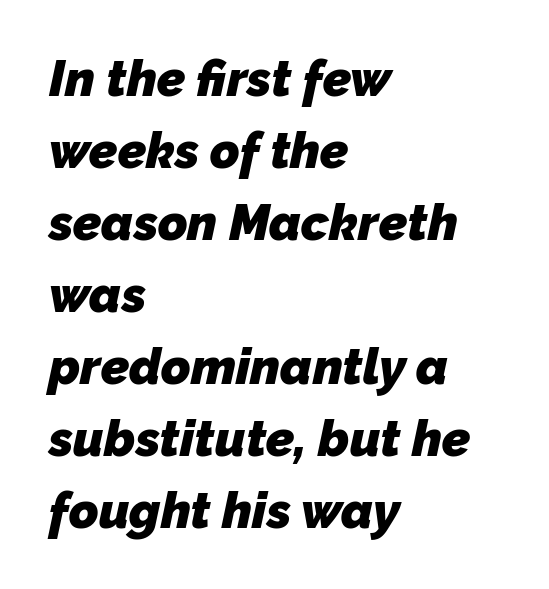
{"serif": "no", "bold": "yes", "weight": "heavy", "width": "normal", "stroke_contrast": "low", "x_height": "medium", "monospaced": "no", "underline": "no", "align": "left", "line_spacing": "normal", "line_spacing_ratio": 1.44, "letter_spacing": "normal", "letter_spacing_em": 0.0, "glyph_px": 50}
